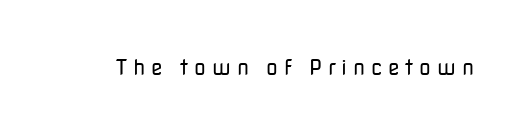
The specimen reads as upright at a glance. The baseline area is clear. No heavy texture on the line: the type isn't bold. The tracking jumps out immediately: characters are airy and widely separated.
